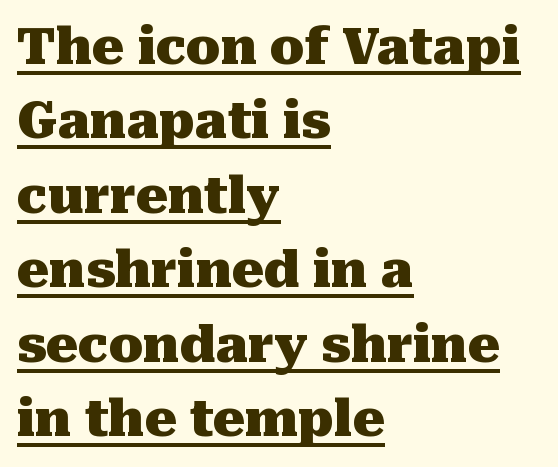
The font family rendered here belongs to the serif group. Does a line run under the words? Yes, clearly. Thick stems and heavy bowls — unmistakably bold. Spacing between characters is what you'd get straight out of the box.
